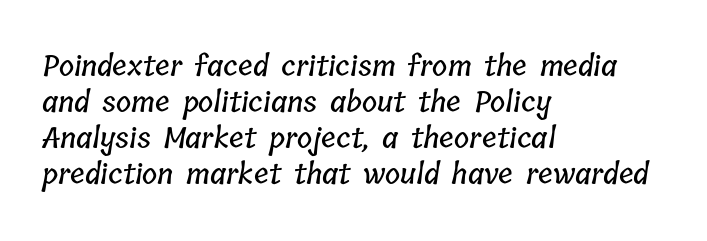
{"width": "condensed", "stroke_contrast": "low", "x_height": "medium", "monospaced": "no", "underline": "no", "align": "left", "line_spacing_ratio": 1.24, "letter_spacing": "normal", "letter_spacing_em": 0.0, "glyph_px": 29}
